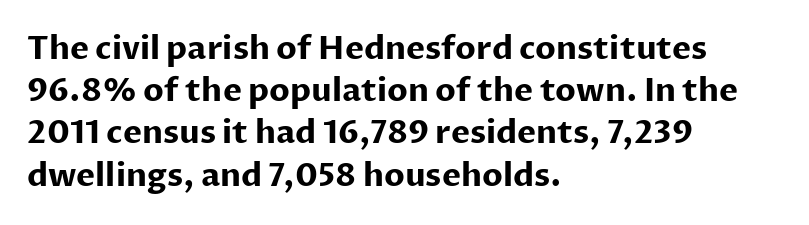
The image shows 32 px bold sans-serif type, upright; set left-aligned, normal line spacing (1.32x), normal letter spacing, not underlined; low stroke contrast and a medium x-height.
